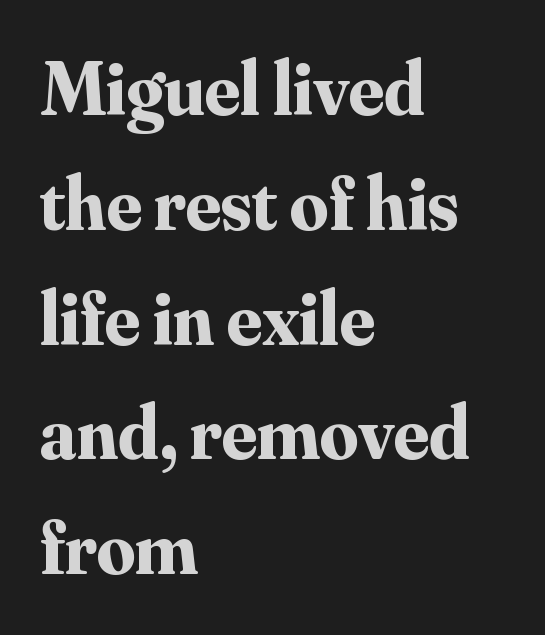
Q: Is the text bold? A: Yes.
Q: Is the text italic (slanted)? A: No, it is upright.
Q: Is the typeface a serif or a sans-serif typeface? A: Serif.
Q: Is the text underlined? A: No.
Q: How is the paragraph aligned? A: Left-aligned.
Q: Is the spacing between letters normal or unusually wide? A: Normal.
Q: Is the spacing between lines tight, normal or loose? A: Normal.
Q: Width (condensed, normal, or wide)? A: Normal.
Q: Stroke contrast? A: Medium.
Q: x-height? A: Small.
Q: Monospaced? A: No.
